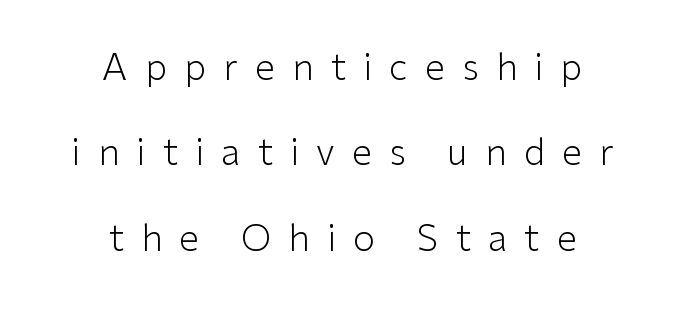
Q: Is the text bold? A: No.
Q: Is the text italic (slanted)? A: No, it is upright.
Q: Is the typeface a serif or a sans-serif typeface? A: Sans-serif.
Q: Is the text underlined? A: No.
Q: How is the paragraph aligned? A: Centered.
Q: Is the spacing between letters normal or unusually wide? A: Unusually wide.
Q: Is the spacing between lines tight, normal or loose? A: Loose.
Q: Width (condensed, normal, or wide)? A: Normal.
Q: Stroke contrast? A: Low.
Q: x-height? A: Medium.
Q: Monospaced? A: No.
